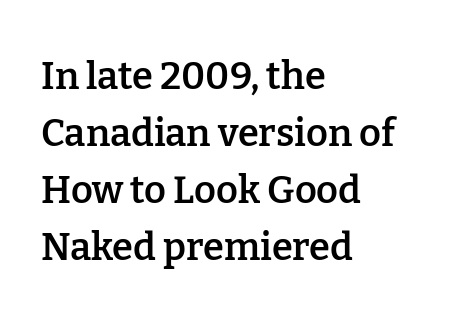
Q: Is the text bold? A: Semi-bold.
Q: Is the text italic (slanted)? A: No, it is upright.
Q: Is the typeface a serif or a sans-serif typeface? A: Serif.
Q: Is the text underlined? A: No.
Q: How is the paragraph aligned? A: Left-aligned.
Q: Is the spacing between letters normal or unusually wide? A: Normal.
Q: Is the spacing between lines tight, normal or loose? A: Normal.
Q: Width (condensed, normal, or wide)? A: Normal.
Q: Stroke contrast? A: Low.
Q: x-height? A: Medium.
Q: Monospaced? A: No.
